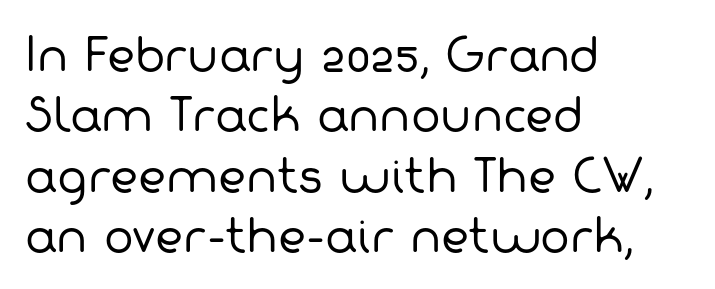
The face used here is proportionally spaced, like ordinary book or web type. The space between consecutive lines is moderate. To sum up the face: it is a sans, with no serifs. Left-aligned paragraph, ragged on the right. Clear beneath every line of the passage. The rendering keeps characters at their native spacing.
